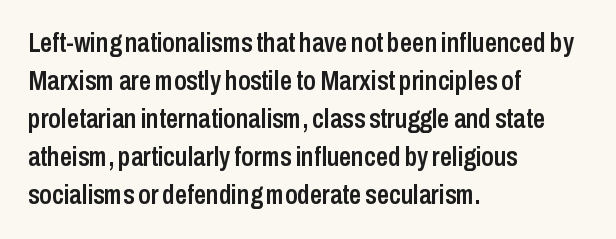
Q: Is the text bold? A: Semi-bold.
Q: Is the text italic (slanted)? A: No, it is upright.
Q: Is the text underlined? A: No.
Q: How is the paragraph aligned? A: Left-aligned.
Q: Is the spacing between letters normal or unusually wide? A: Normal.
Q: Is the spacing between lines tight, normal or loose? A: Normal.
